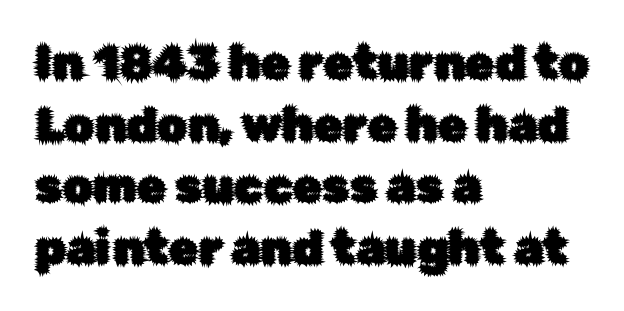
What stands out about the letter spacing? Nothing — it is the standard amount. A typesetter would mark this as roman, not italic. Each line starts at the same left margin while the right side varies. The rendering shows plain stroke endings on the letterforms — a sans-serif design. Here the designer chose a conventional face with non-uniform glyph widths. The zone under the glyphs is completely vacant.
